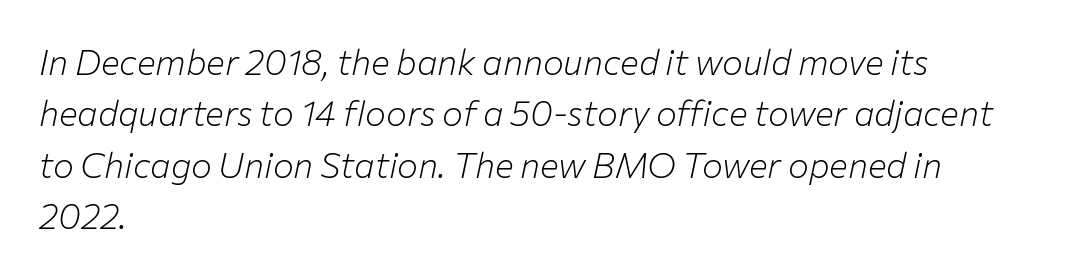
Each line starts at the same left margin while the right side varies. Normally led — the rows are evenly, conventionally spaced. Notice how the stems are inclined rather than vertical — that's the hallmark of italics. A bare baseline throughout the passage.
